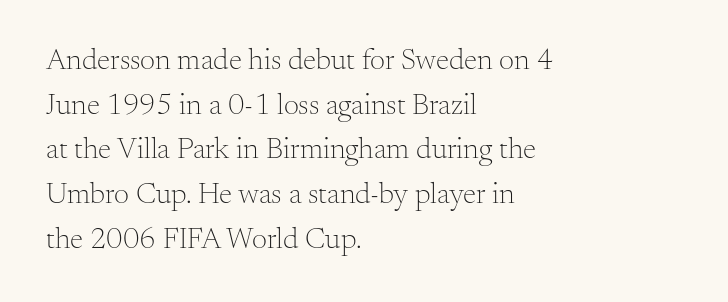
{"serif": "yes", "italic": "no", "bold": "no", "weight": "light", "width": "normal", "stroke_contrast": "medium", "x_height": "small", "monospaced": "no", "underline": "no", "align": "left", "line_spacing": "normal", "line_spacing_ratio": 1.49, "letter_spacing": "normal", "letter_spacing_em": 0.0, "glyph_px": 30}
